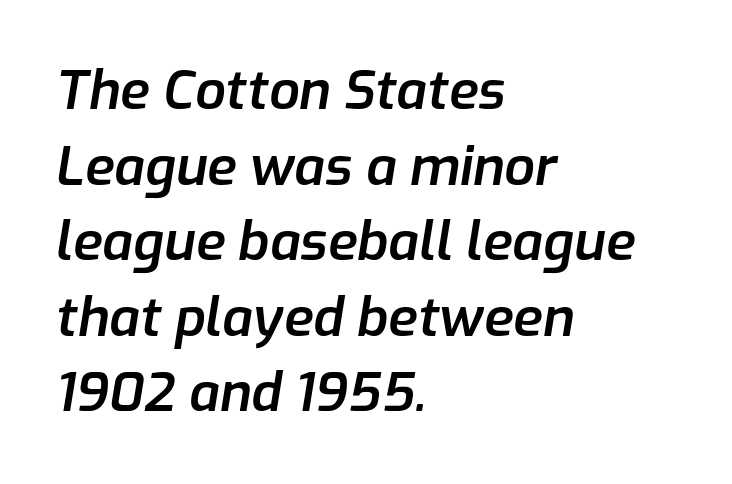
The image shows 54 px semibold type, italic (leaning right); set left-aligned, normal line spacing (1.4x), normal letter spacing, not underlined; low stroke contrast and a medium x-height.
